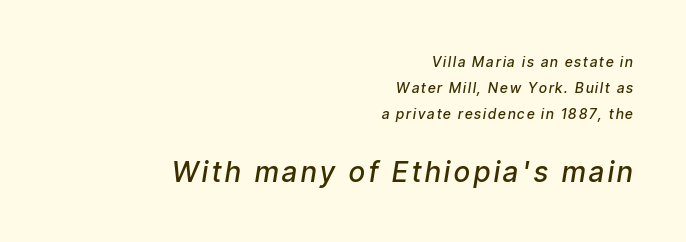
The image shows 28 px semibold, condensed type, italic (leaning right); set right-aligned, line spacing 1.86x, not underlined; the second (bottom) block is 2.0x larger; low stroke contrast and a medium x-height.
